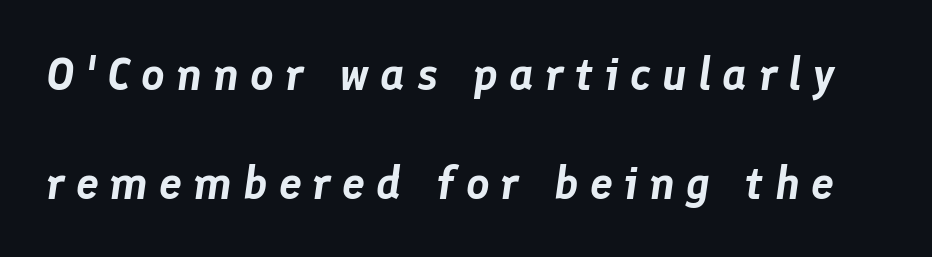
The image shows 46 px text type, italic (leaning right); set loose line spacing (2.36x), unusually wide letter spacing (+0.24 em), not underlined; low stroke contrast and a medium x-height.
